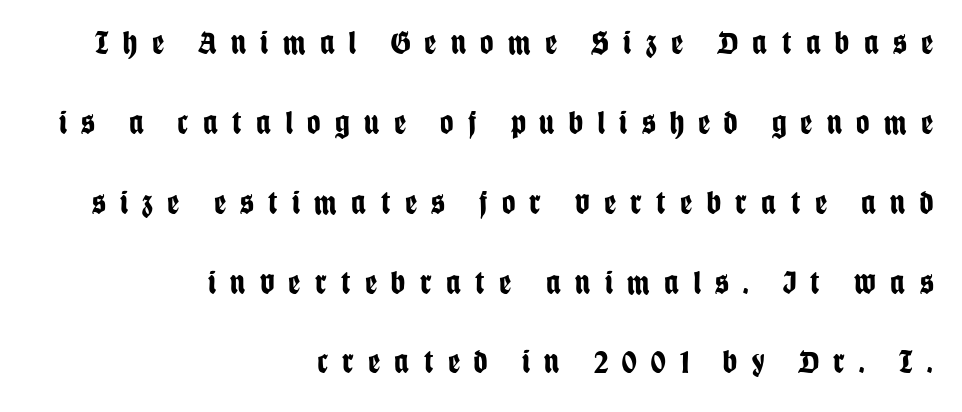
Varying glyph widths throughout — classic text-font behaviour. A clean baseline with only descenders dipping below it. The text block is weighted toward the right margin, trailing off unevenly leftward. Rendered with straight, roman letterforms. Heft: maximum for text — a bold. The gaps between neighbouring characters are conspicuously large.
